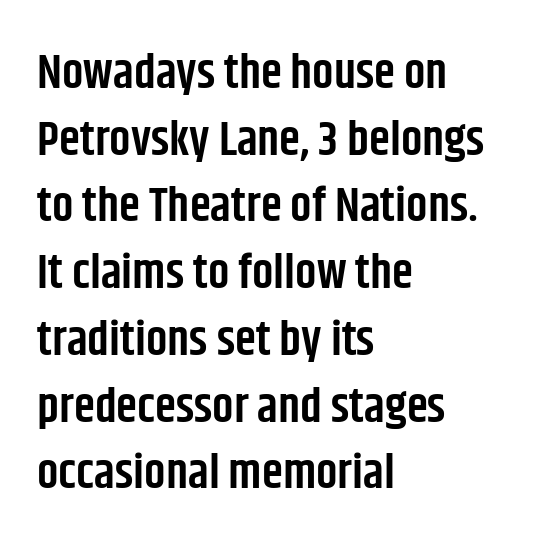
The image shows 48 px semibold, condensed sans-serif type, upright; set left-aligned, normal line spacing (1.39x), normal letter spacing, not underlined; low stroke contrast and a large x-height.
